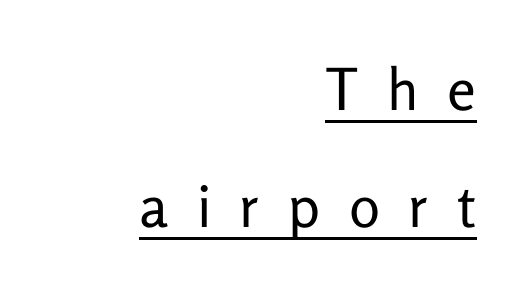
Stems here are at most as thick as an everyday book face. Students, note that the glyphs here are deliberately spaced far apart. Students, observe: this is what heavily led, spacious text looks like. Upright lettering throughout.
